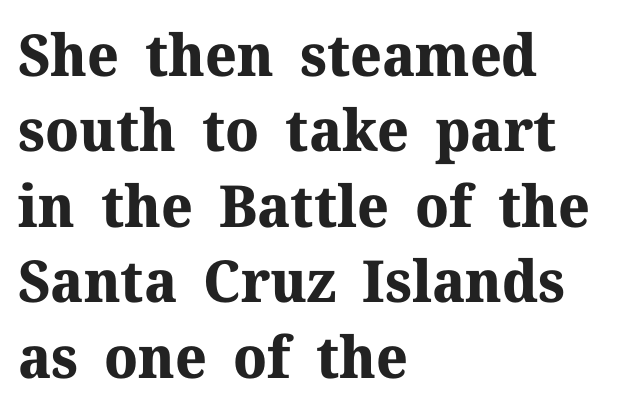
Vertical strokes here are truly vertical. How would I describe the line gaps? Plain and ordinary. The rendering shows small feet on the letterforms — a serif design. The passage shown is typed in a proportional face where columns would drift.
